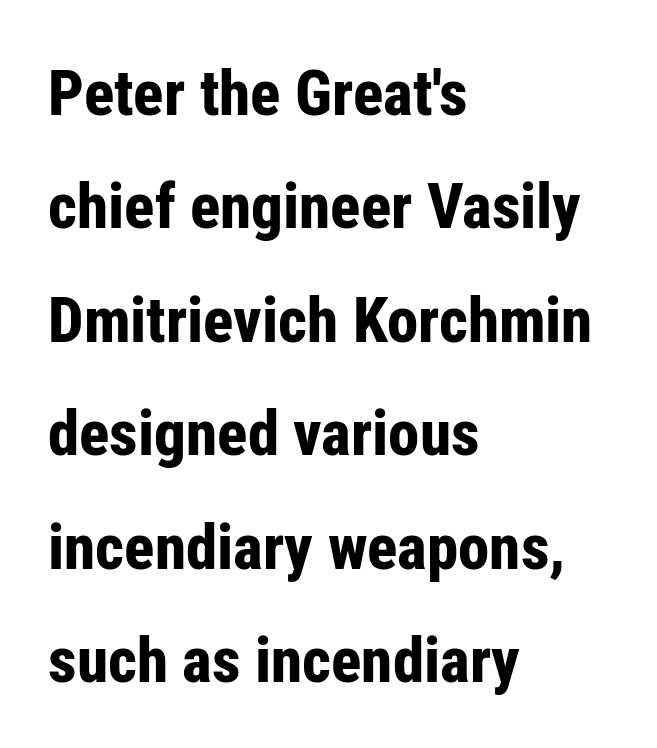
Q: Is the text bold? A: Yes.
Q: Is the text italic (slanted)? A: No, it is upright.
Q: Is the typeface a serif or a sans-serif typeface? A: Sans-serif.
Q: Is the text underlined? A: No.
Q: How is the paragraph aligned? A: Left-aligned.
Q: Is the spacing between letters normal or unusually wide? A: Normal.
Q: Width (condensed, normal, or wide)? A: Condensed.
Q: Stroke contrast? A: Low.
Q: x-height? A: Medium.
Q: Monospaced? A: No.
